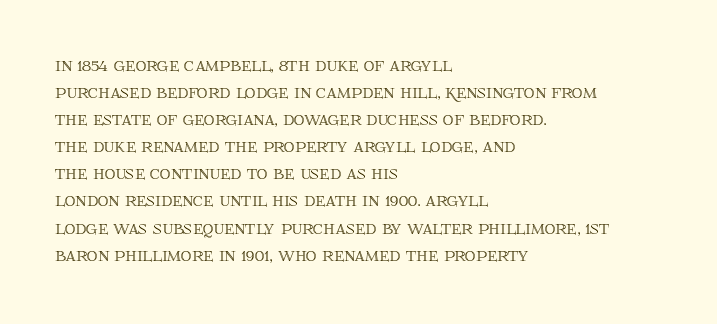
{"italic": "no", "underline": "no", "align": "left", "line_spacing": "normal", "line_spacing_ratio": 1.29, "letter_spacing": "normal", "letter_spacing_em": 0.0, "glyph_px": 21}
